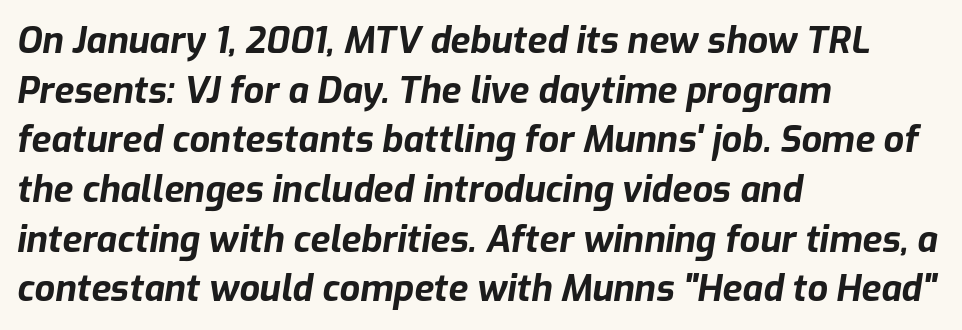
The image shows 36 px bold type, italic (leaning right); set left-aligned, normal line spacing (1.38x), normal letter spacing, not underlined; low stroke contrast and a medium x-height.
